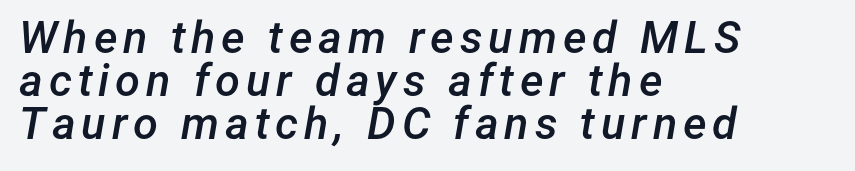
The image shows 45 px semibold type, italic (leaning right); set left-aligned, tight line spacing (0.96x), not underlined; low stroke contrast and a medium x-height.
